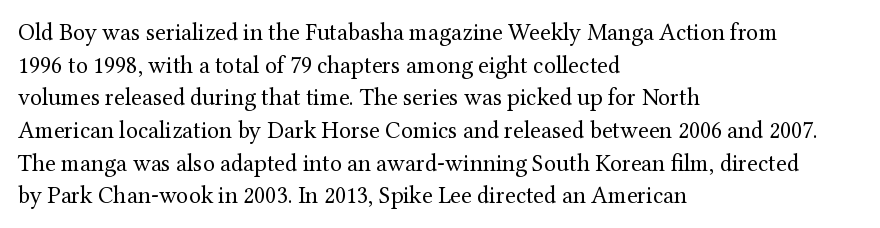
{"italic": "no", "bold": "no", "underline": "no", "align": "left", "line_spacing": "normal", "line_spacing_ratio": 1.36, "letter_spacing": "normal", "letter_spacing_em": 0.0, "glyph_px": 24}
